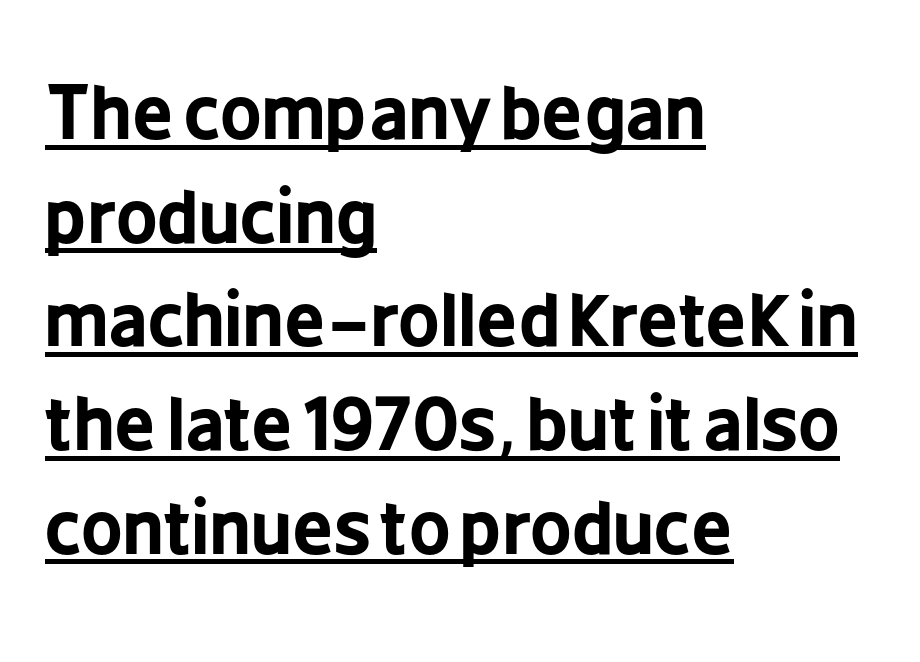
{"serif": "no", "italic": "no", "bold": "yes", "weight": "bold", "width": "condensed", "stroke_contrast": "low", "x_height": "medium", "monospaced": "no", "underline": "yes", "align": "left", "line_spacing": "normal", "line_spacing_ratio": 1.44, "letter_spacing": "normal", "letter_spacing_em": 0.0, "glyph_px": 72}
